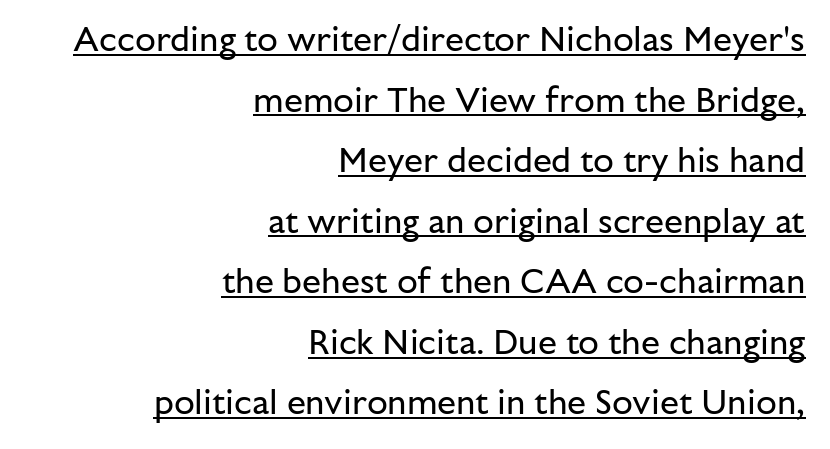
Q: Is the text bold? A: No.
Q: Is the text italic (slanted)? A: No, it is upright.
Q: Is the typeface a serif or a sans-serif typeface? A: Sans-serif.
Q: Is the text underlined? A: Yes.
Q: How is the paragraph aligned? A: Right-aligned.
Q: Is the spacing between letters normal or unusually wide? A: Normal.
Q: Width (condensed, normal, or wide)? A: Normal.
Q: Stroke contrast? A: Low.
Q: x-height? A: Medium.
Q: Monospaced? A: No.
